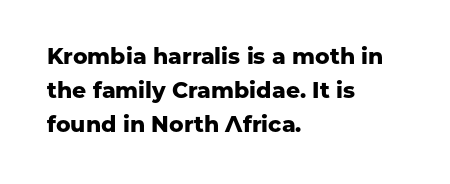
{"italic": "no", "bold": "yes", "underline": "no", "align": "left", "line_spacing": "normal", "line_spacing_ratio": 1.54, "letter_spacing": "normal", "letter_spacing_em": 0.0, "glyph_px": 22}
